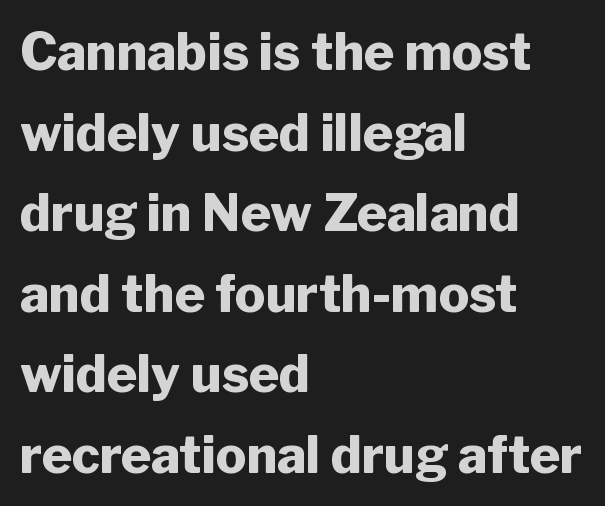
The image shows 51 px heavy sans-serif type, upright; set left-aligned, normal line spacing (1.58x), normal letter spacing, not underlined; low stroke contrast and a medium x-height.
